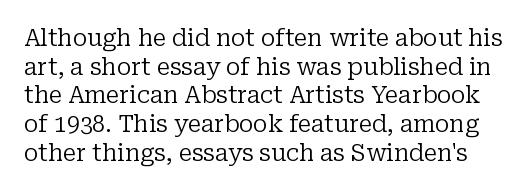
{"italic": "no", "bold": "no", "underline": "no", "line_spacing": "normal", "line_spacing_ratio": 1.25, "letter_spacing": "normal", "letter_spacing_em": 0.0, "glyph_px": 23}
